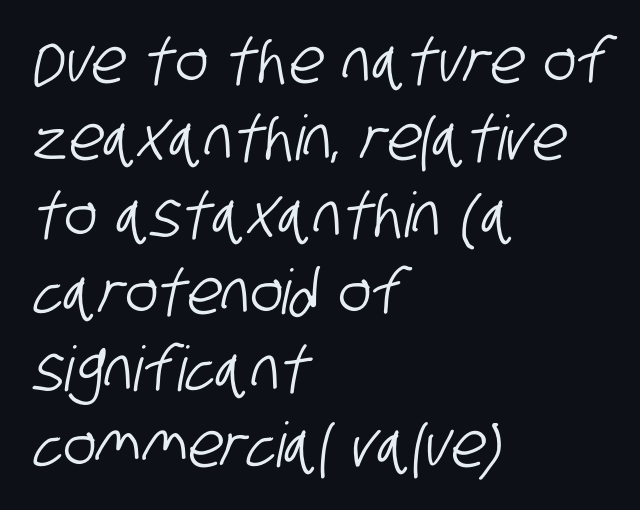
Q: Is the typeface a serif or a sans-serif typeface? A: Sans-serif.
Q: Is the text underlined? A: No.
Q: How is the paragraph aligned? A: Left-aligned.
Q: Is the spacing between letters normal or unusually wide? A: Normal.
Q: Width (condensed, normal, or wide)? A: Condensed.
Q: Stroke contrast? A: Low.
Q: x-height? A: Large.
Q: Monospaced? A: No.
